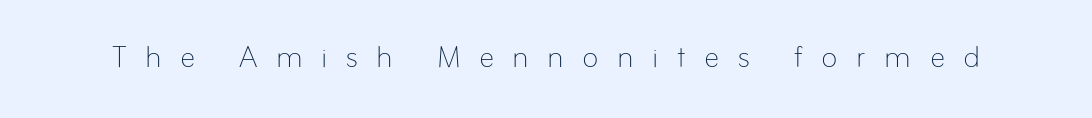
{"italic": "no", "bold": "no", "weight": "thin", "width": "normal", "stroke_contrast": "low", "x_height": "small", "monospaced": "no", "underline": "no", "letter_spacing": "wide", "letter_spacing_em": 0.47, "glyph_px": 39}
